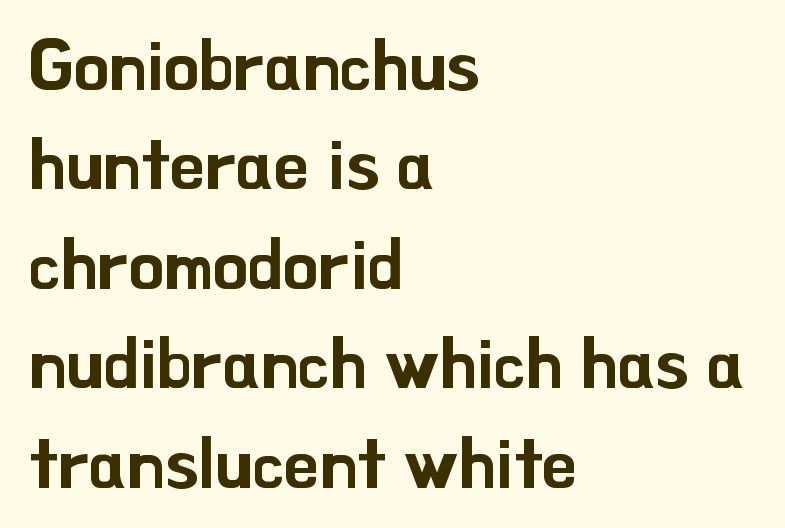
{"serif": "no", "italic": "no", "width": "normal", "stroke_contrast": "low", "x_height": "small", "monospaced": "no", "underline": "no", "align": "left", "line_spacing": "normal", "line_spacing_ratio": 1.4, "letter_spacing": "normal", "letter_spacing_em": 0.0, "glyph_px": 71}
